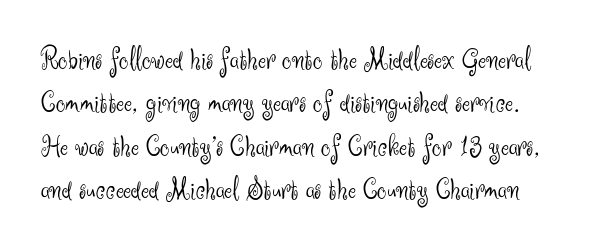
The image shows 30 px light sans-serif type, upright; set normal line spacing (1.45x), normal letter spacing, not underlined; medium stroke contrast and a small x-height.
